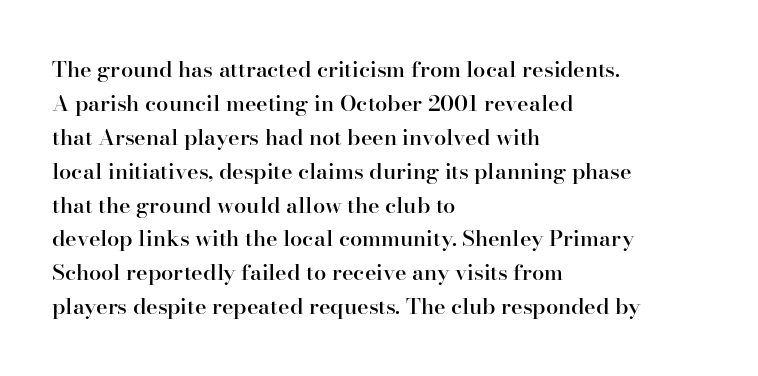
{"italic": "no", "bold": "semi", "underline": "no", "align": "left", "line_spacing": "normal", "line_spacing_ratio": 1.54, "letter_spacing": "normal", "letter_spacing_em": 0.0, "glyph_px": 22}
